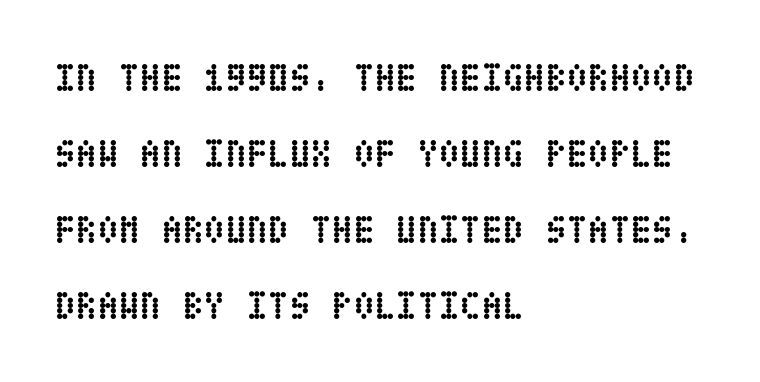
{"italic": "no", "bold": "yes", "weight": "semibold", "width": "condensed", "stroke_contrast": "low", "x_height": "large", "underline": "no", "align": "left", "line_spacing": "loose", "line_spacing_ratio": 1.95, "letter_spacing": "normal", "letter_spacing_em": 0.0, "glyph_px": 39}
